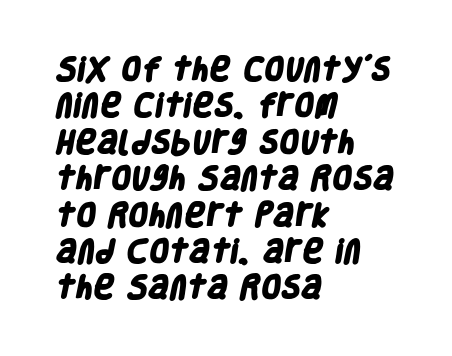
{"bold": "yes", "underline": "no", "align": "left", "line_spacing": "normal", "line_spacing_ratio": 1.4, "letter_spacing": "normal", "letter_spacing_em": 0.0, "glyph_px": 26}
